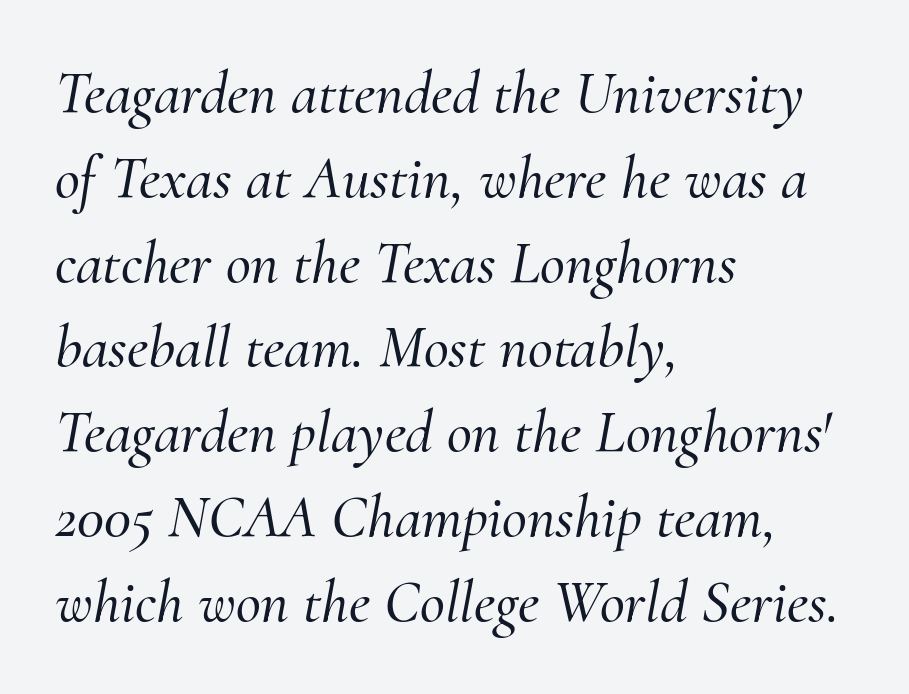
Q: Is the text italic (slanted)? A: Yes, it leans right by about 10 degrees.
Q: Is the typeface a serif or a sans-serif typeface? A: Serif.
Q: Is the text underlined? A: No.
Q: How is the paragraph aligned? A: Left-aligned.
Q: Is the spacing between letters normal or unusually wide? A: Normal.
Q: Is the spacing between lines tight, normal or loose? A: Normal.
Q: Width (condensed, normal, or wide)? A: Normal.
Q: Stroke contrast? A: Medium.
Q: x-height? A: Small.
Q: Monospaced? A: No.
